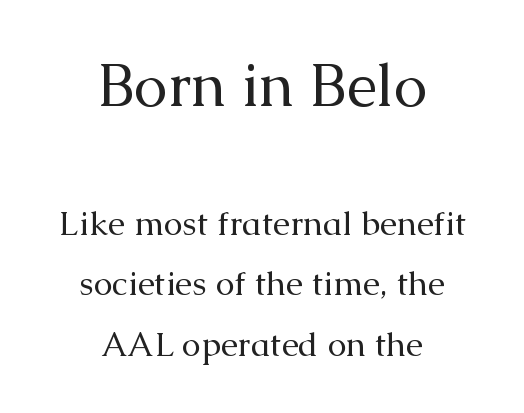
The letters advance in unequal steps, a hallmark of proportional type. Does extra space separate the letters? No, they use regular spacing. Note: serifs present on the glyphs. Short and long lines alike share a common midpoint. Has an underline been added? It has not. This is roman type, the default non-slanted kind.
